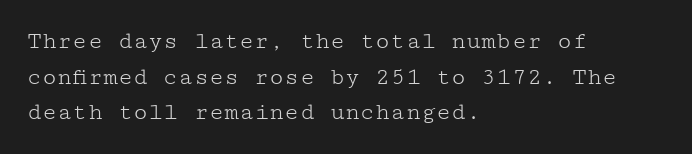
Q: Is the text bold? A: No.
Q: Is the text italic (slanted)? A: No, it is upright.
Q: Is the text underlined? A: No.
Q: How is the paragraph aligned? A: Left-aligned.
Q: Is the spacing between letters normal or unusually wide? A: Normal.
Q: Is the spacing between lines tight, normal or loose? A: Normal.
